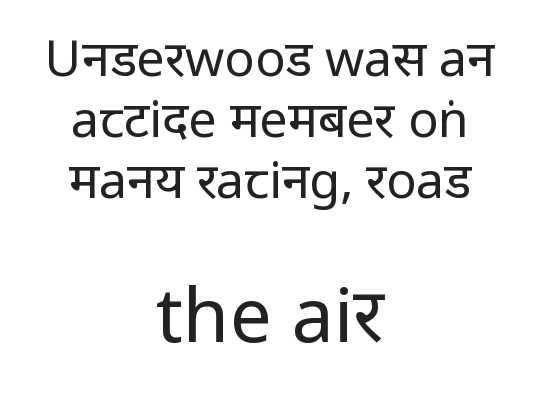
The image shows 75 px regular-weight, condensed sans-serif type, upright; set centered, line spacing 1.22x, normal letter spacing, not underlined; the second (bottom) block is 1.5x larger; low stroke contrast.
